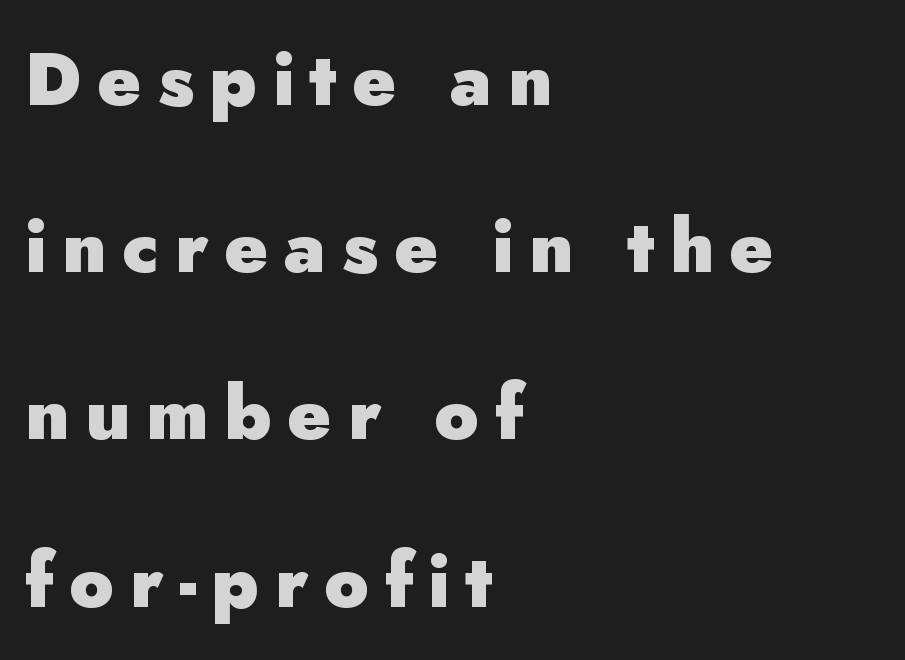
Q: Is the text bold? A: Yes.
Q: Is the text italic (slanted)? A: No, it is upright.
Q: Is the typeface a serif or a sans-serif typeface? A: Sans-serif.
Q: Is the text underlined? A: No.
Q: How is the paragraph aligned? A: Left-aligned.
Q: Is the spacing between letters normal or unusually wide? A: Unusually wide.
Q: Is the spacing between lines tight, normal or loose? A: Loose.
Q: Width (condensed, normal, or wide)? A: Normal.
Q: Stroke contrast? A: Low.
Q: x-height? A: Small.
Q: Monospaced? A: No.
